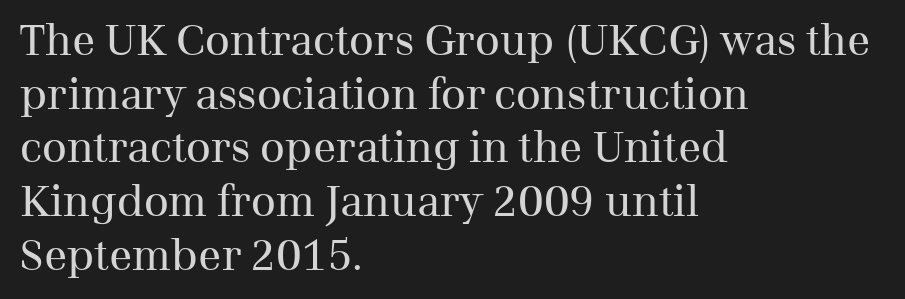
Q: Is the text bold? A: No.
Q: Is the text italic (slanted)? A: No, it is upright.
Q: Is the typeface a serif or a sans-serif typeface? A: Serif.
Q: Is the text underlined? A: No.
Q: How is the paragraph aligned? A: Left-aligned.
Q: Is the spacing between letters normal or unusually wide? A: Normal.
Q: Is the spacing between lines tight, normal or loose? A: Normal.
Q: Width (condensed, normal, or wide)? A: Normal.
Q: Stroke contrast? A: Medium.
Q: x-height? A: Medium.
Q: Monospaced? A: No.
